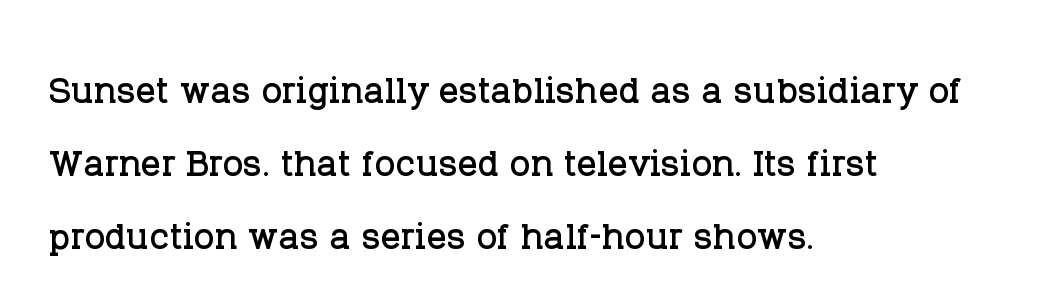
{"serif": "yes", "italic": "no", "width": "normal", "stroke_contrast": "low", "x_height": "large", "monospaced": "no", "underline": "no", "align": "left", "line_spacing": "normal", "line_spacing_ratio": 1.49, "letter_spacing": "normal", "letter_spacing_em": 0.0, "glyph_px": 49}
